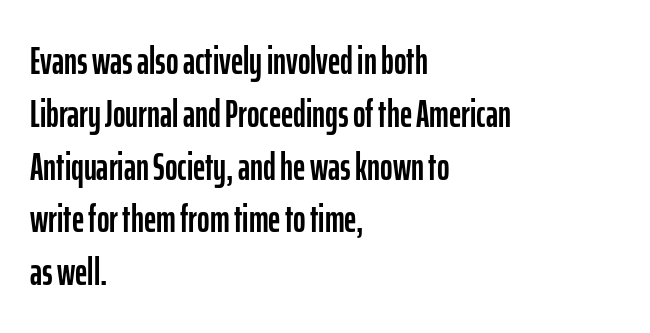
Serif or sans? Sans — the stroke terminals are bare. Observe the ordinary spacing: letters are neighbours, not strangers. Underline: absent. Summary of vertical rhythm: regular, with standard interline spacing. Ascenders rise straight up at ninety degrees.
